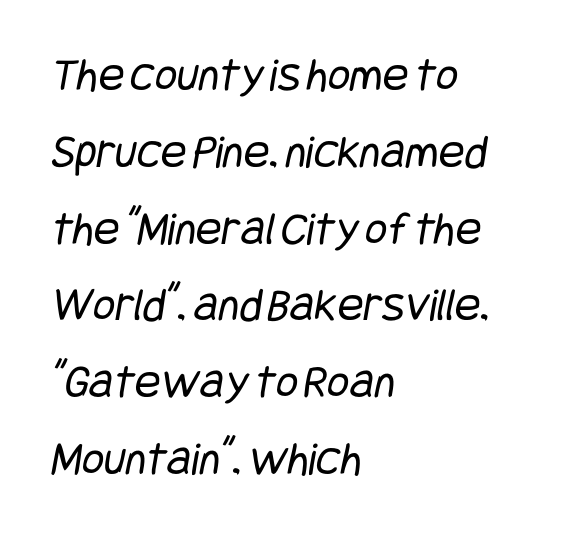
Q: Is the text bold? A: No.
Q: Is the typeface a serif or a sans-serif typeface? A: Sans-serif.
Q: Is the text underlined? A: No.
Q: How is the paragraph aligned? A: Left-aligned.
Q: Is the spacing between letters normal or unusually wide? A: Normal.
Q: Is the spacing between lines tight, normal or loose? A: Normal.
Q: Width (condensed, normal, or wide)? A: Condensed.
Q: Stroke contrast? A: Low.
Q: x-height? A: Large.
